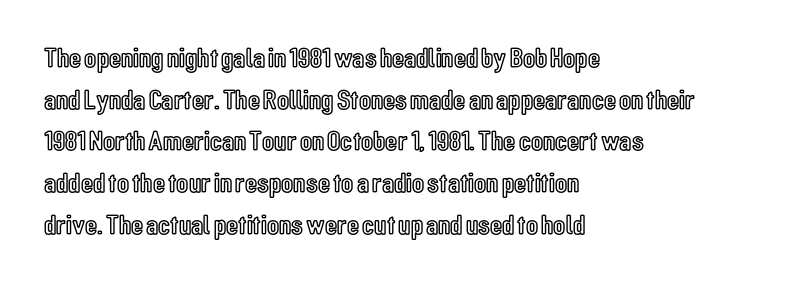
{"italic": "no", "width": "condensed", "x_height": "medium", "monospaced": "no", "underline": "no", "align": "left", "line_spacing": "normal", "line_spacing_ratio": 1.49, "letter_spacing": "normal", "letter_spacing_em": 0.0, "glyph_px": 28}
